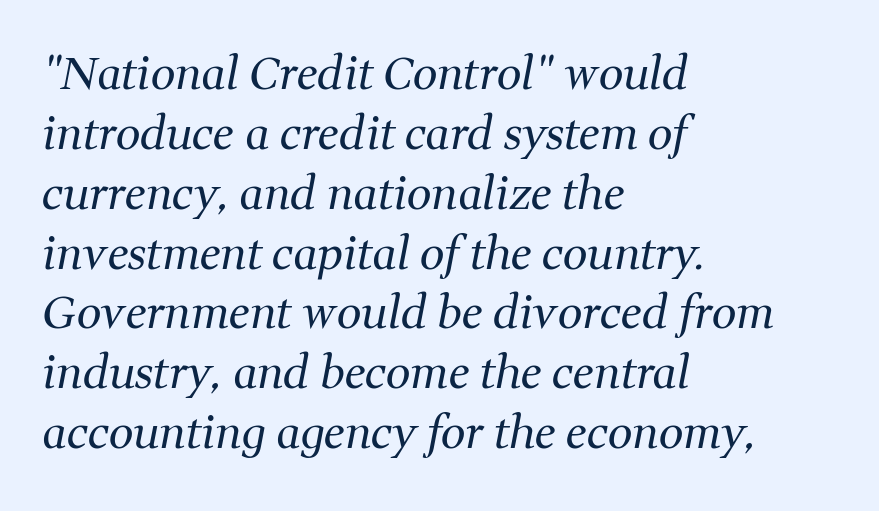
The image shows 44 px regular-weight serif type, italic (leaning right); set left-aligned, normal line spacing (1.36x), normal letter spacing, not underlined; medium stroke contrast and a medium x-height.
